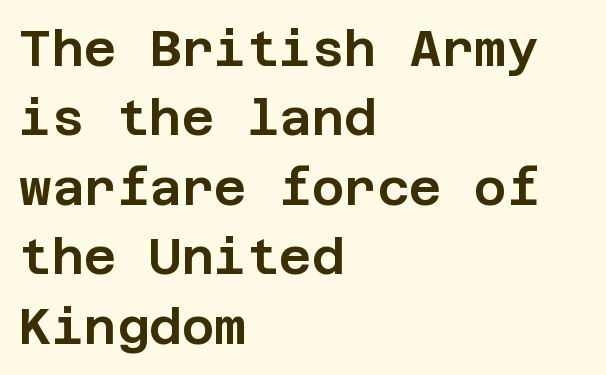
Q: Is the text italic (slanted)? A: No, it is upright.
Q: Is the typeface a serif or a sans-serif typeface? A: Sans-serif.
Q: Is the text underlined? A: No.
Q: How is the paragraph aligned? A: Left-aligned.
Q: Is the spacing between letters normal or unusually wide? A: Normal.
Q: Is the spacing between lines tight, normal or loose? A: Normal.
Q: Width (condensed, normal, or wide)? A: Normal.
Q: Stroke contrast? A: Low.
Q: x-height? A: Large.
